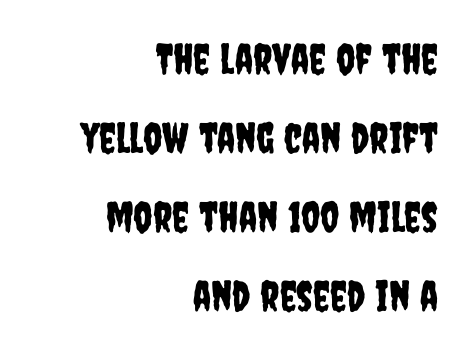
Q: Is the text italic (slanted)? A: No, it is upright.
Q: Is the typeface a serif or a sans-serif typeface? A: Sans-serif.
Q: Is the text underlined? A: No.
Q: How is the paragraph aligned? A: Right-aligned.
Q: Is the spacing between letters normal or unusually wide? A: Normal.
Q: Width (condensed, normal, or wide)? A: Condensed.
Q: Stroke contrast? A: Low.
Q: x-height? A: Large.
Q: Monospaced? A: No.
